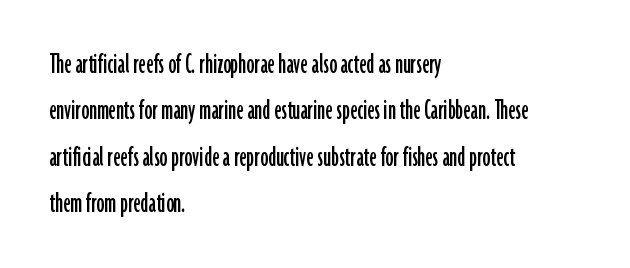
The lines sit at an ordinary, default distance from one another. The lines are quadded left. When letters stand straight like this, we call the style roman or upright. The space directly below the letters is spotless.
